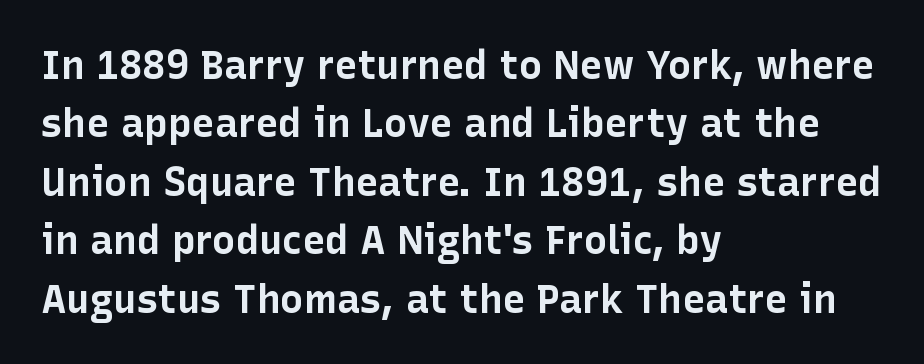
In terms of leading, this rendering sits right in the middle. The type sits square on the baseline with zero lean. A sans-serif font was chosen for this passage. Teacher's note: observe the even left margin — that is flush-left alignment. This sample uses plain, unmodified letter spacing. This sample has the flowing, uneven cadence of proportional lettering.
